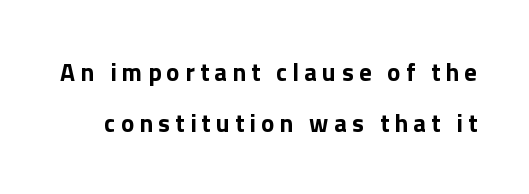
The image shows 25 px bold type, upright; set loose line spacing (2.04x), unusually wide letter spacing (+0.21 em), not underlined.
